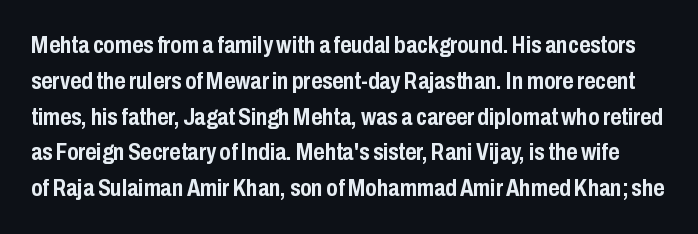
The image shows 24 px bold type, upright; set normal line spacing (1.49x), normal letter spacing, not underlined.
